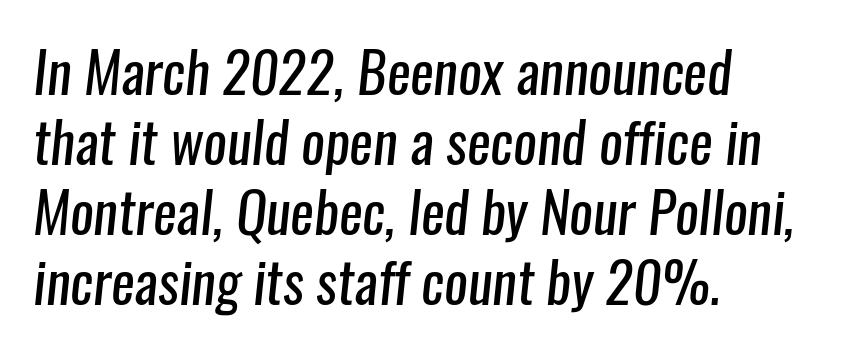
Q: Is the text bold? A: No.
Q: Is the typeface a serif or a sans-serif typeface? A: Sans-serif.
Q: Is the text underlined? A: No.
Q: How is the paragraph aligned? A: Left-aligned.
Q: Is the spacing between letters normal or unusually wide? A: Normal.
Q: Is the spacing between lines tight, normal or loose? A: Normal.
Q: Width (condensed, normal, or wide)? A: Condensed.
Q: Stroke contrast? A: Low.
Q: x-height? A: Medium.
Q: Monospaced? A: No.
